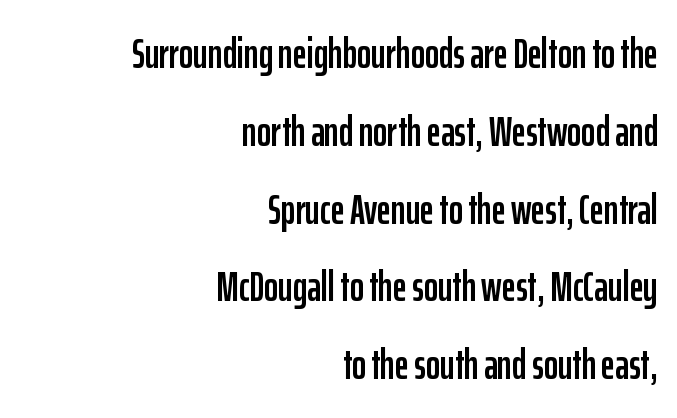
{"serif": "no", "italic": "no", "width": "condensed", "stroke_contrast": "low", "x_height": "medium", "monospaced": "no", "underline": "no", "align": "right", "line_spacing_ratio": 1.81, "letter_spacing": "normal", "letter_spacing_em": 0.0, "glyph_px": 43}
